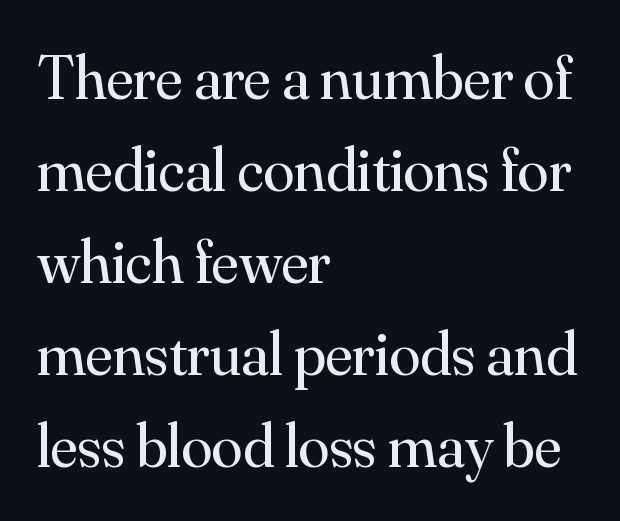
The image shows 63 px regular-weight serif type, upright; set left-aligned, normal line spacing (1.46x), normal letter spacing, not underlined; medium stroke contrast and a small x-height.
